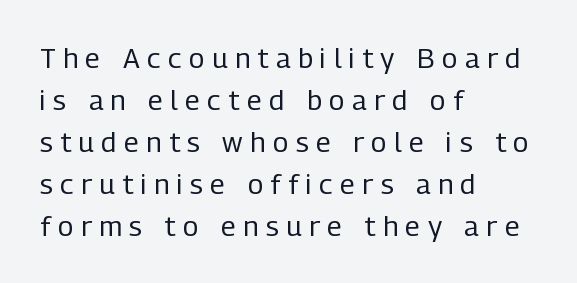
Compared with a centered layout, this one pins lines to the left instead. Think standard paragraph weight, or any step lighter than that. In terms of posture, this sample is upright. A typesetter would call this leading conventional body-copy spacing. Tracking here is generous; glyphs stand well apart from one another.
